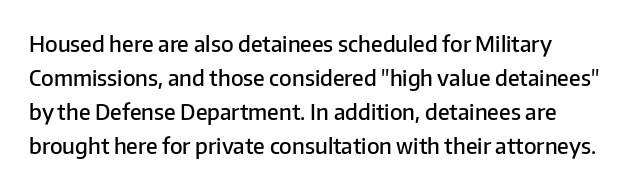
Q: Is the text bold? A: Semi-bold.
Q: Is the text italic (slanted)? A: No, it is upright.
Q: Is the text underlined? A: No.
Q: Is the spacing between letters normal or unusually wide? A: Normal.
Q: Is the spacing between lines tight, normal or loose? A: Normal.
